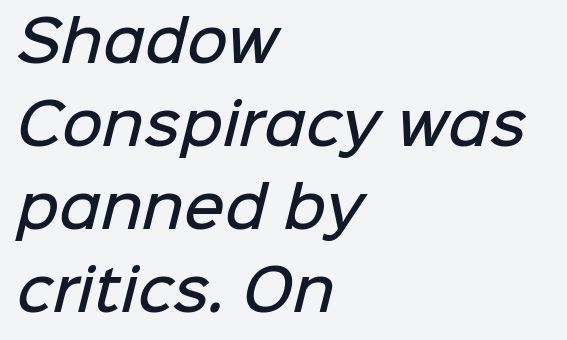
Q: Is the text bold? A: Semi-bold.
Q: Is the typeface a serif or a sans-serif typeface? A: Sans-serif.
Q: Is the text underlined? A: No.
Q: How is the paragraph aligned? A: Left-aligned.
Q: Is the spacing between letters normal or unusually wide? A: Normal.
Q: Is the spacing between lines tight, normal or loose? A: Normal.
Q: Width (condensed, normal, or wide)? A: Normal.
Q: Stroke contrast? A: Low.
Q: x-height? A: Medium.
Q: Monospaced? A: No.
